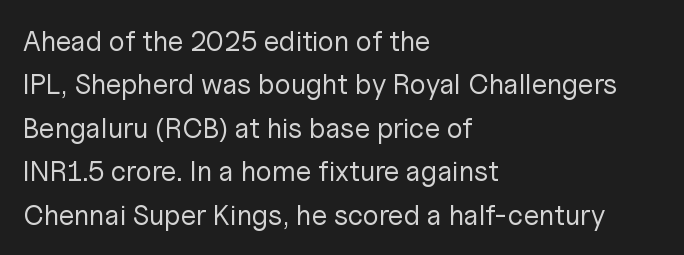
Q: Is the text bold? A: No.
Q: Is the text italic (slanted)? A: No, it is upright.
Q: Is the typeface a serif or a sans-serif typeface? A: Sans-serif.
Q: Is the text underlined? A: No.
Q: How is the paragraph aligned? A: Left-aligned.
Q: Is the spacing between letters normal or unusually wide? A: Normal.
Q: Is the spacing between lines tight, normal or loose? A: Normal.
Q: Width (condensed, normal, or wide)? A: Normal.
Q: Stroke contrast? A: Low.
Q: x-height? A: Medium.
Q: Monospaced? A: No.
